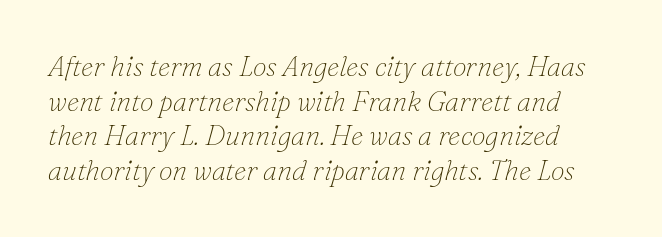
{"serif": "yes", "italic": "yes", "lean": "right", "slant_degrees": 16, "bold": "no", "weight": "thin", "width": "normal", "stroke_contrast": "low", "x_height": "small", "monospaced": "no", "underline": "no", "line_spacing_ratio": 1.24, "letter_spacing": "normal", "letter_spacing_em": 0.0, "glyph_px": 28}
